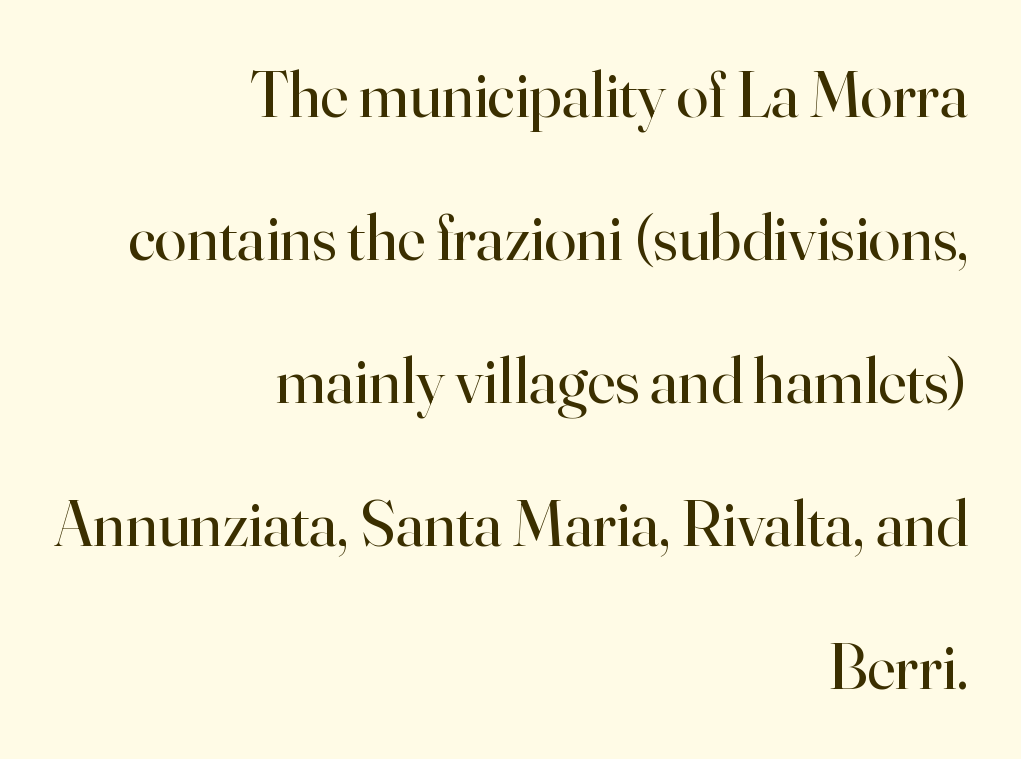
Q: Is the text bold? A: No.
Q: Is the text italic (slanted)? A: No, it is upright.
Q: Is the typeface a serif or a sans-serif typeface? A: Serif.
Q: Is the text underlined? A: No.
Q: How is the paragraph aligned? A: Right-aligned.
Q: Is the spacing between letters normal or unusually wide? A: Normal.
Q: Is the spacing between lines tight, normal or loose? A: Loose.
Q: Width (condensed, normal, or wide)? A: Normal.
Q: Stroke contrast? A: High.
Q: x-height? A: Small.
Q: Monospaced? A: No.
